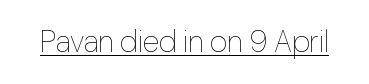
Rendered with straight, roman letterforms. What stands out about the letter spacing? Nothing — it is the standard amount. A light-to-regular cut is what we see here. A typesetter would call this proportional, since set widths differ per character.
